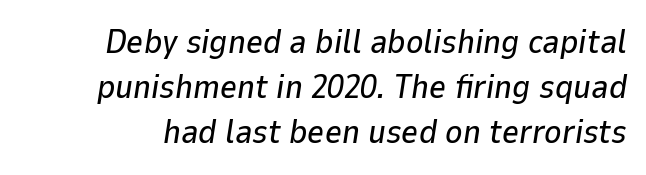
Q: Is the text italic (slanted)? A: Yes, it leans right by about 9 degrees.
Q: Is the text underlined? A: No.
Q: Is the spacing between letters normal or unusually wide? A: Normal.
Q: Is the spacing between lines tight, normal or loose? A: Normal.
Q: Width (condensed, normal, or wide)? A: Normal.
Q: Stroke contrast? A: Low.
Q: x-height? A: Medium.
Q: Monospaced? A: No.
